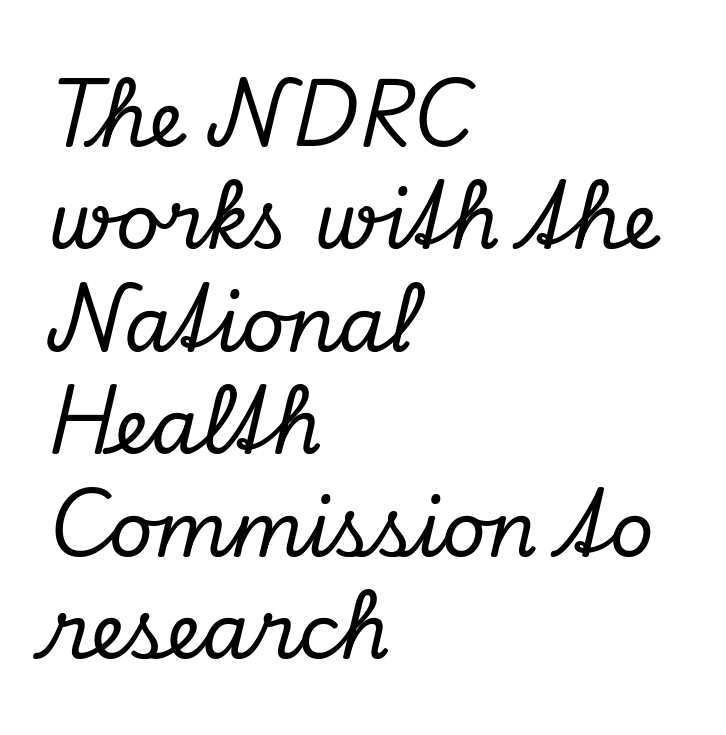
Do the characters align in a grid? No, the font is proportional. Leading matches the norm, producing a regular column. The glyphs are unaccompanied by any horizontal stroke below them. The text was rendered using a seriffed face with decorative stroke endings. The setting favours the left margin, as ordinary paragraphs usually do. No extra tracking has been applied to these lines.
